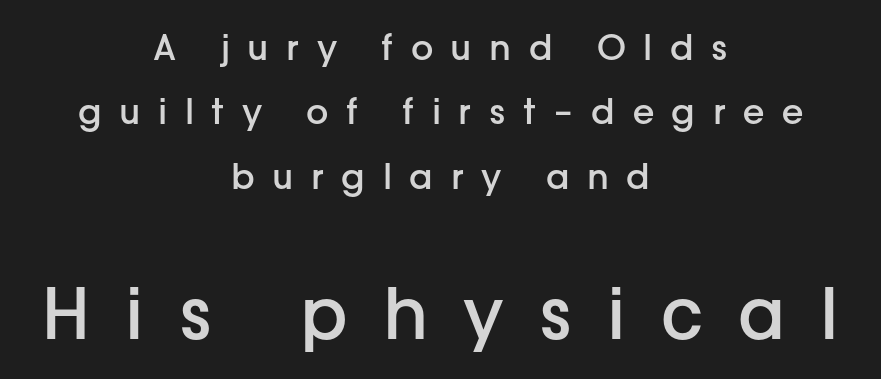
{"serif": "no", "italic": "no", "bold": "semi", "weight": "semibold", "width": "normal", "stroke_contrast": "low", "x_height": "medium", "monospaced": "no", "underline": "no", "align": "center", "line_spacing_ratio": 1.84, "letter_spacing": "wide", "letter_spacing_em": 0.5, "larger_block": "second", "size_ratio": 2.0, "glyph_px": 70}
